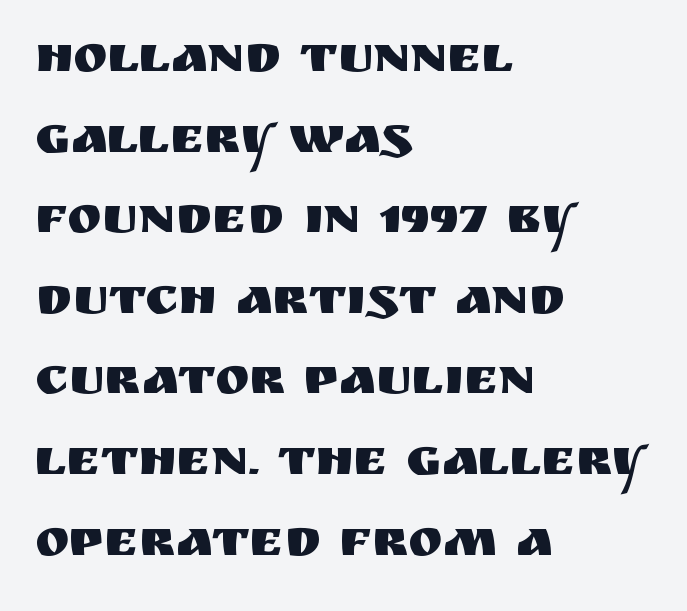
Q: Is the text italic (slanted)? A: No, it is upright.
Q: Is the typeface a serif or a sans-serif typeface? A: Sans-serif.
Q: Is the text underlined? A: No.
Q: How is the paragraph aligned? A: Left-aligned.
Q: Is the spacing between letters normal or unusually wide? A: Normal.
Q: Is the spacing between lines tight, normal or loose? A: Normal.
Q: Width (condensed, normal, or wide)? A: Normal.
Q: Stroke contrast? A: Medium.
Q: x-height? A: Large.
Q: Monospaced? A: No.
